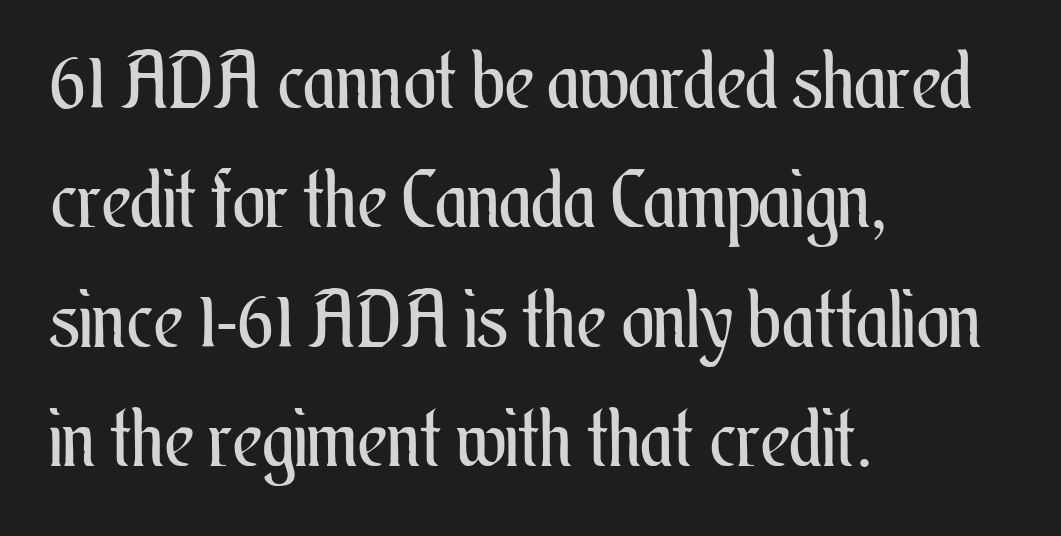
Q: Is the text bold? A: No.
Q: Is the text italic (slanted)? A: No, it is upright.
Q: Is the text underlined? A: No.
Q: How is the paragraph aligned? A: Left-aligned.
Q: Is the spacing between letters normal or unusually wide? A: Normal.
Q: Is the spacing between lines tight, normal or loose? A: Normal.
Q: Width (condensed, normal, or wide)? A: Condensed.
Q: Stroke contrast? A: Medium.
Q: x-height? A: Small.
Q: Monospaced? A: No.
